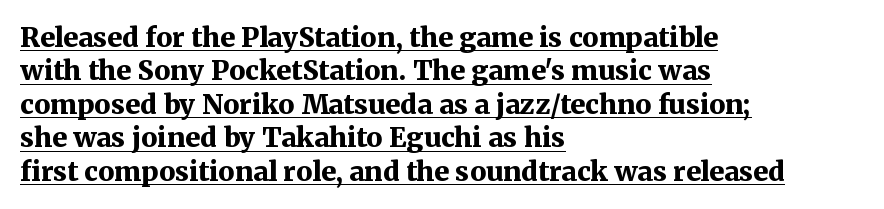
Q: Is the text bold? A: Yes.
Q: Is the text italic (slanted)? A: No, it is upright.
Q: Is the text underlined? A: Yes.
Q: How is the paragraph aligned? A: Left-aligned.
Q: Is the spacing between letters normal or unusually wide? A: Normal.
